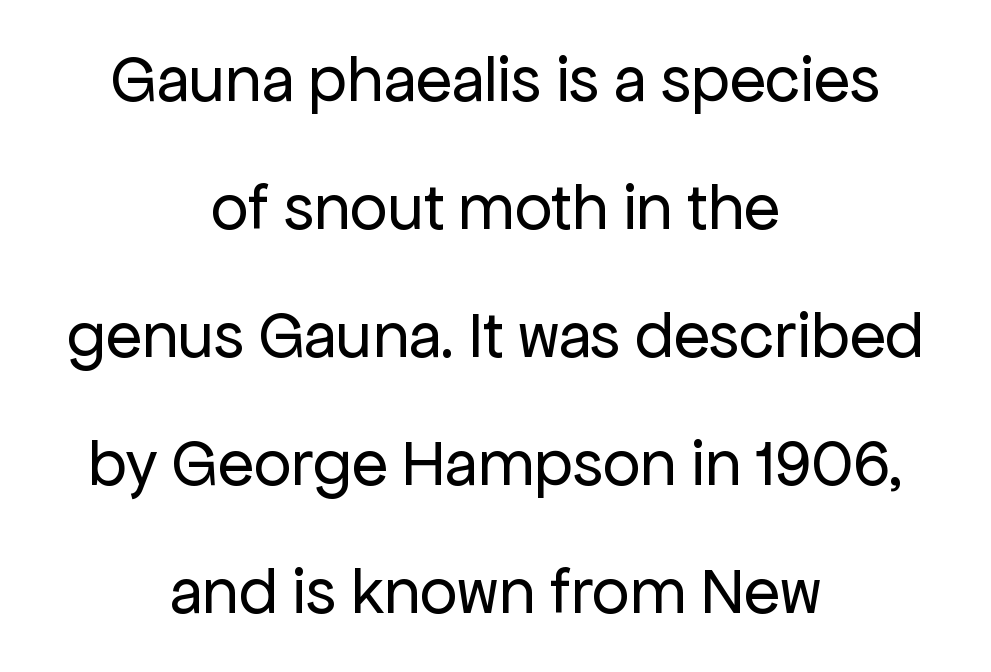
{"serif": "no", "italic": "no", "bold": "no", "weight": "regular", "width": "normal", "stroke_contrast": "low", "x_height": "medium", "monospaced": "no", "underline": "no", "align": "center", "line_spacing": "loose", "line_spacing_ratio": 1.94, "letter_spacing": "normal", "letter_spacing_em": 0.0, "glyph_px": 66}
